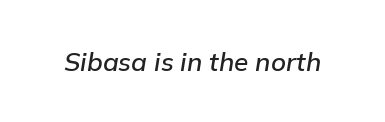
The image shows 26 px text type, italic (leaning right); set normal letter spacing, not underlined.
